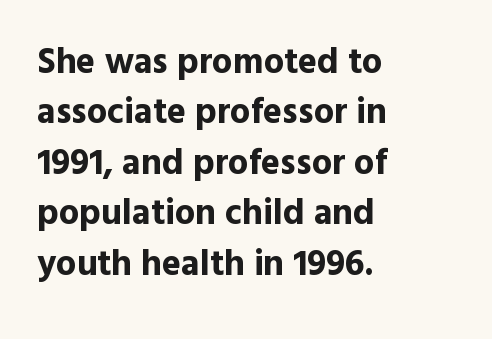
In terms of letterform style, serifs are entirely absent. The letters stand straight up with perfectly vertical stems. The text block is weighted toward the left margin, trailing off unevenly rightward. The passage shown is typed in a proportional face where columns would drift. Compared with typical paragraphs, the rows here are spaced about the same. Decoration check: the copy has no underline.
